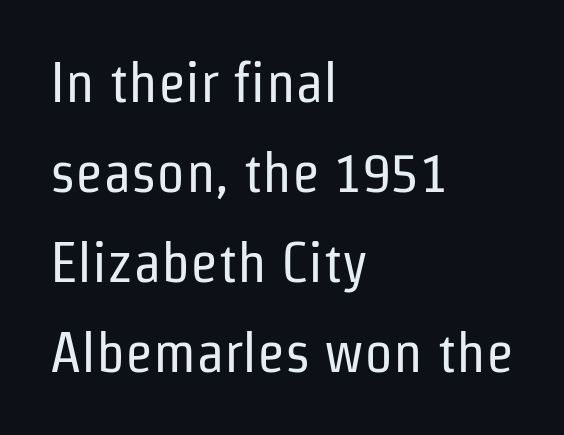
Q: Is the text bold? A: No.
Q: Is the text italic (slanted)? A: No, it is upright.
Q: Is the typeface a serif or a sans-serif typeface? A: Sans-serif.
Q: Is the text underlined? A: No.
Q: How is the paragraph aligned? A: Left-aligned.
Q: Is the spacing between letters normal or unusually wide? A: Normal.
Q: Is the spacing between lines tight, normal or loose? A: Normal.
Q: Width (condensed, normal, or wide)? A: Condensed.
Q: Stroke contrast? A: Low.
Q: x-height? A: Medium.
Q: Monospaced? A: No.
